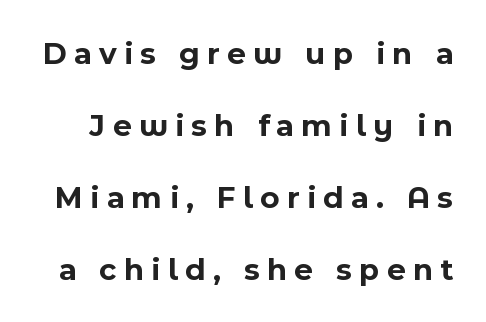
{"serif": "no", "italic": "no", "bold": "yes", "weight": "bold", "width": "normal", "x_height": "medium", "monospaced": "no", "underline": "no", "line_spacing": "loose", "line_spacing_ratio": 2.25, "letter_spacing": "wide", "letter_spacing_em": 0.23, "glyph_px": 32}
